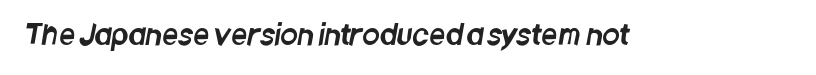
{"serif": "no", "width": "condensed", "stroke_contrast": "low", "x_height": "large", "monospaced": "no", "underline": "no", "letter_spacing": "normal", "letter_spacing_em": 0.0, "glyph_px": 28}
